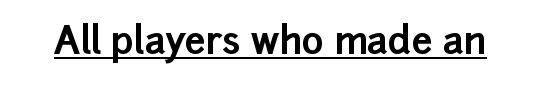
{"serif": "no", "italic": "no", "bold": "yes", "weight": "bold", "width": "normal", "stroke_contrast": "low", "x_height": "medium", "monospaced": "no", "underline": "yes", "letter_spacing": "normal", "letter_spacing_em": 0.0, "glyph_px": 37}
